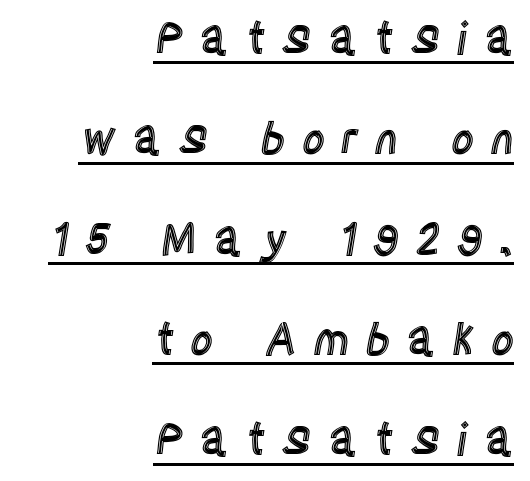
The image shows 45 px condensed type; set right-aligned, loose line spacing (2.23x), unusually wide letter spacing (+0.35 em), underlined; a large x-height.
